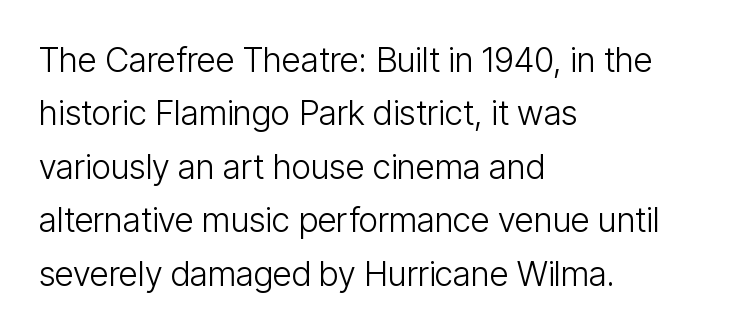
{"serif": "no", "italic": "no", "bold": "no", "weight": "light", "width": "condensed", "stroke_contrast": "low", "x_height": "medium", "monospaced": "no", "underline": "no", "align": "left", "line_spacing": "normal", "line_spacing_ratio": 1.57, "letter_spacing": "normal", "letter_spacing_em": 0.0, "glyph_px": 34}
